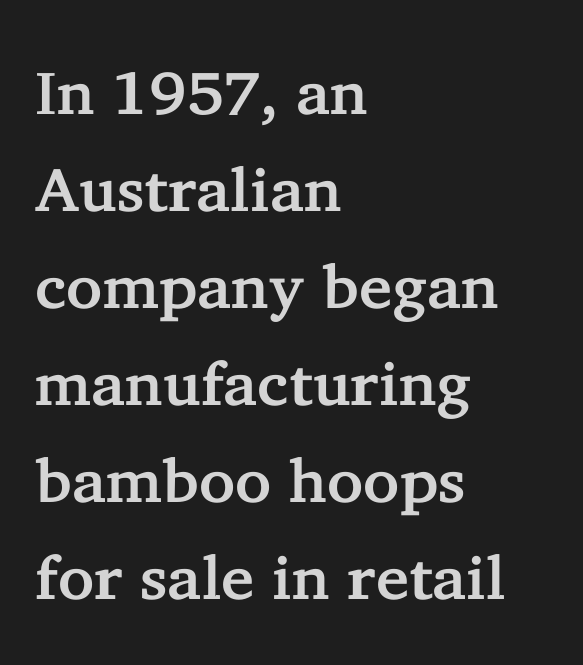
Q: Is the text italic (slanted)? A: No, it is upright.
Q: Is the typeface a serif or a sans-serif typeface? A: Serif.
Q: Is the text underlined? A: No.
Q: How is the paragraph aligned? A: Left-aligned.
Q: Is the spacing between letters normal or unusually wide? A: Normal.
Q: Is the spacing between lines tight, normal or loose? A: Normal.
Q: Width (condensed, normal, or wide)? A: Normal.
Q: Stroke contrast? A: Low.
Q: x-height? A: Medium.
Q: Monospaced? A: No.
